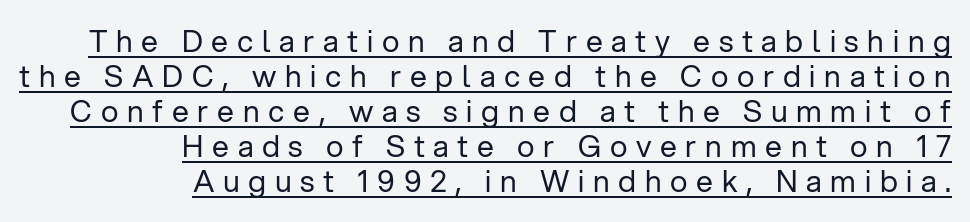
{"serif": "no", "italic": "no", "bold": "no", "weight": "regular", "width": "normal", "stroke_contrast": "low", "x_height": "medium", "monospaced": "no", "underline": "yes", "align": "right", "line_spacing_ratio": 1.17, "letter_spacing": "wide", "letter_spacing_em": 0.29, "glyph_px": 30}
